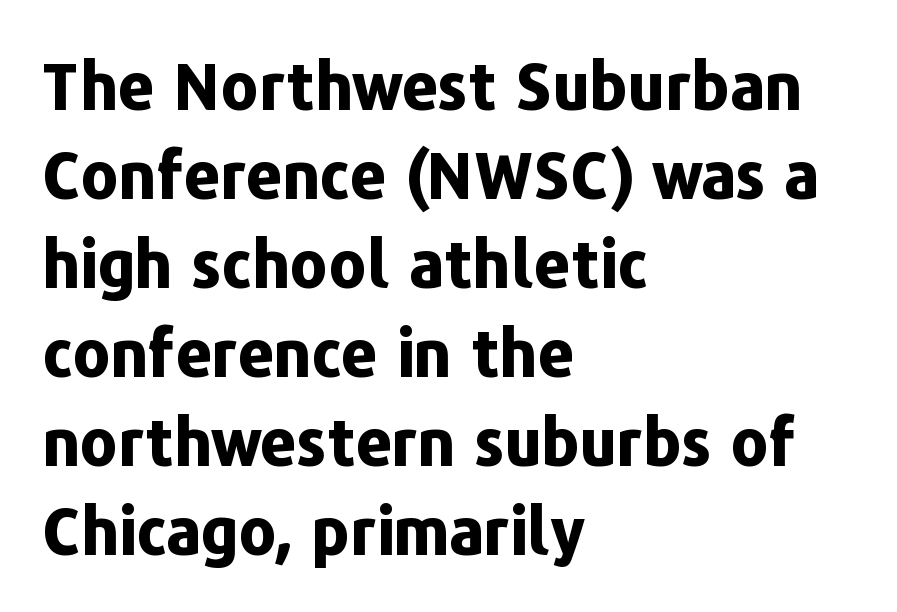
The image shows 64 px bold sans-serif type, upright; set left-aligned, normal line spacing (1.39x), normal letter spacing, not underlined; low stroke contrast and a medium x-height.
